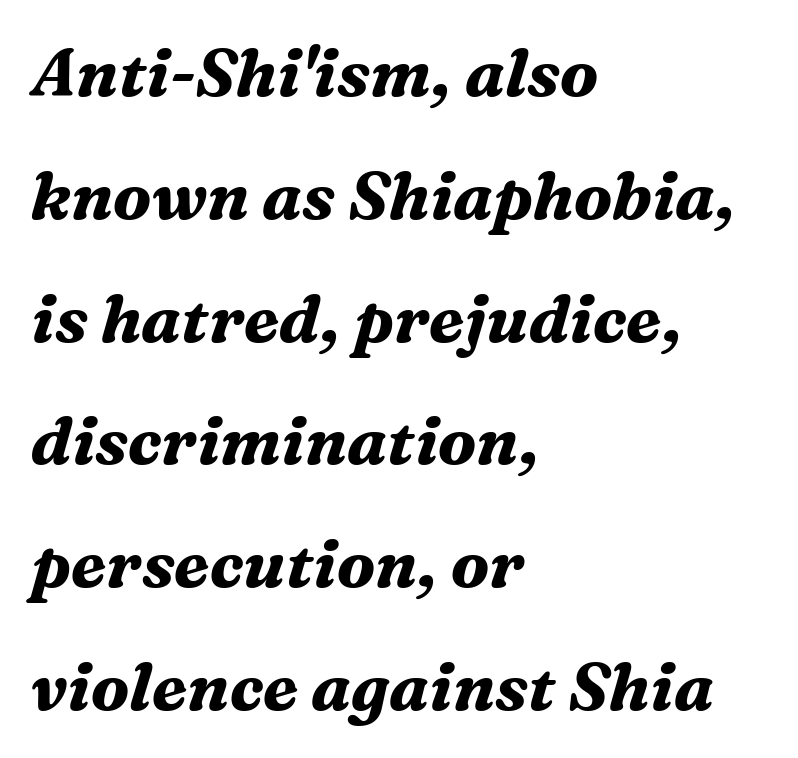
The image shows 66 px bold serif type, italic (leaning right); set left-aligned, line spacing 1.86x, normal letter spacing, not underlined; medium stroke contrast and a medium x-height.
